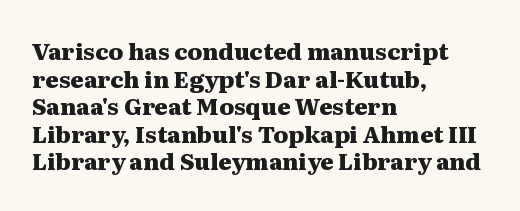
The image shows 23 px bold type, upright; set left-aligned, line spacing 1.2x, normal letter spacing, not underlined.
